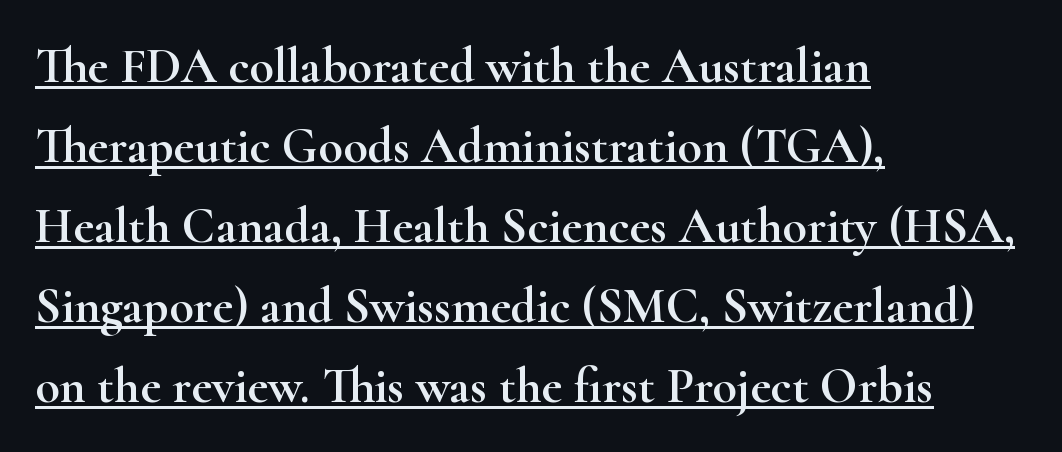
The image shows 50 px wide serif type, upright; set left-aligned, normal line spacing (1.6x), normal letter spacing, underlined; high stroke contrast and a small x-height.
